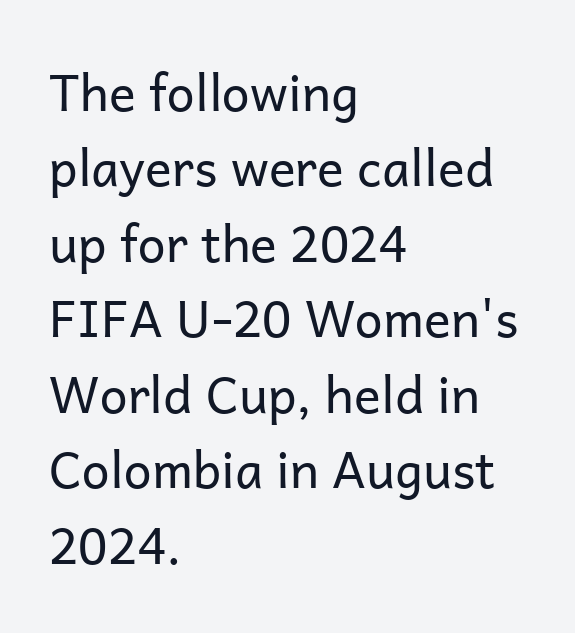
{"serif": "no", "italic": "no", "bold": "no", "weight": "regular", "width": "normal", "stroke_contrast": "low", "x_height": "medium", "monospaced": "no", "underline": "no", "align": "left", "line_spacing": "normal", "line_spacing_ratio": 1.51, "letter_spacing": "normal", "letter_spacing_em": 0.0, "glyph_px": 50}
